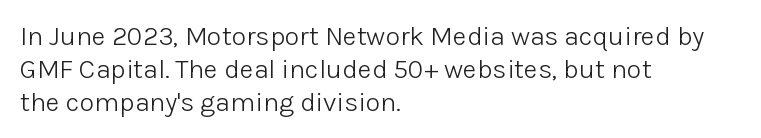
The type sits square on the baseline with zero lean. All the whitespace from short lines collects on the right. Students, note that the glyphs here touch the page at normal intervals. Weight class: somewhere from thin through regular. The foot of each line stays bare and open.
